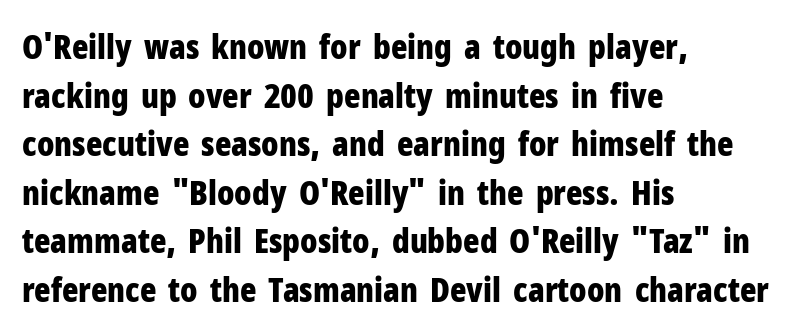
{"serif": "no", "italic": "no", "bold": "yes", "weight": "bold", "width": "condensed", "stroke_contrast": "low", "x_height": "medium", "monospaced": "no", "underline": "no", "align": "left", "line_spacing": "normal", "line_spacing_ratio": 1.43, "letter_spacing": "normal", "letter_spacing_em": 0.0, "glyph_px": 34}
